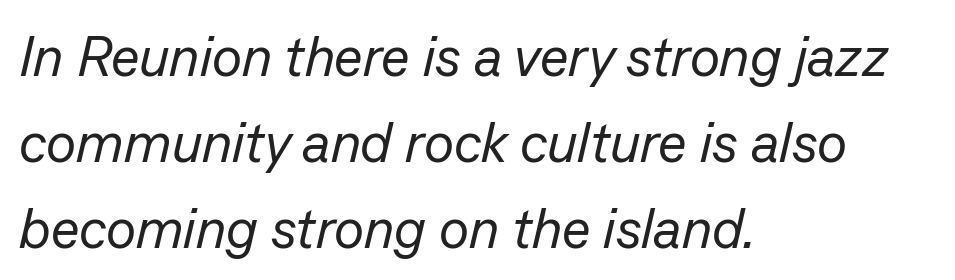
{"italic": "yes", "lean": "right", "slant_degrees": 13, "bold": "no", "weight": "regular", "width": "normal", "stroke_contrast": "low", "x_height": "medium", "monospaced": "no", "underline": "no", "align": "left", "line_spacing": "normal", "line_spacing_ratio": 1.54, "letter_spacing": "normal", "letter_spacing_em": 0.0, "glyph_px": 56}
